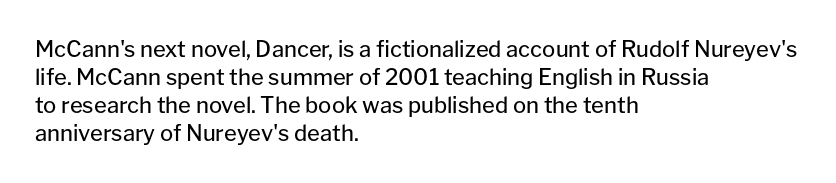
Q: Is the text bold? A: No.
Q: Is the text italic (slanted)? A: No, it is upright.
Q: Is the text underlined? A: No.
Q: How is the paragraph aligned? A: Left-aligned.
Q: Is the spacing between letters normal or unusually wide? A: Normal.
Q: Is the spacing between lines tight, normal or loose? A: Normal.
